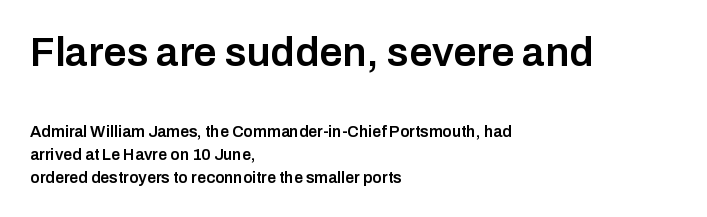
Emphasis by weight is partial: semibold. All the whitespace from short lines collects on the right. The passage shown has conventional tracking throughout. This sample keeps an unexceptional amount of space between lines. It's the straight-up-and-down kind of type.
